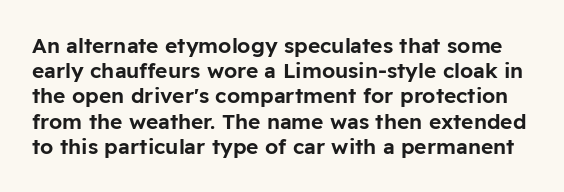
The face used here is rendered with its standard letterfit. Style check: upright. Honestly, there is no underline to notice here at all.
